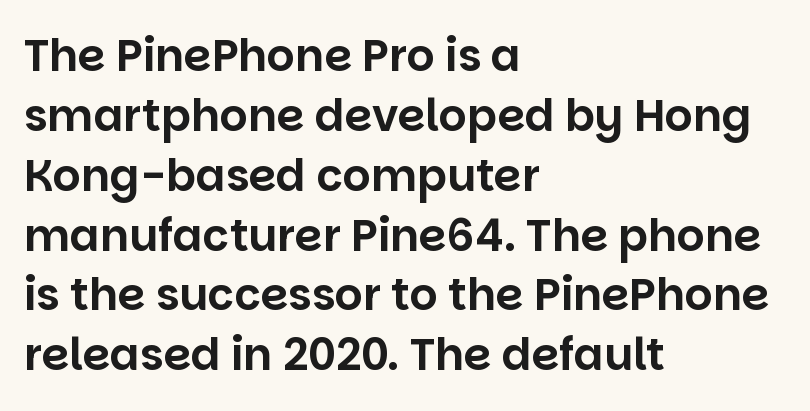
{"serif": "no", "italic": "no", "width": "normal", "stroke_contrast": "low", "x_height": "large", "monospaced": "no", "underline": "no", "align": "left", "line_spacing": "normal", "line_spacing_ratio": 1.36, "letter_spacing": "normal", "letter_spacing_em": 0.0, "glyph_px": 44}
